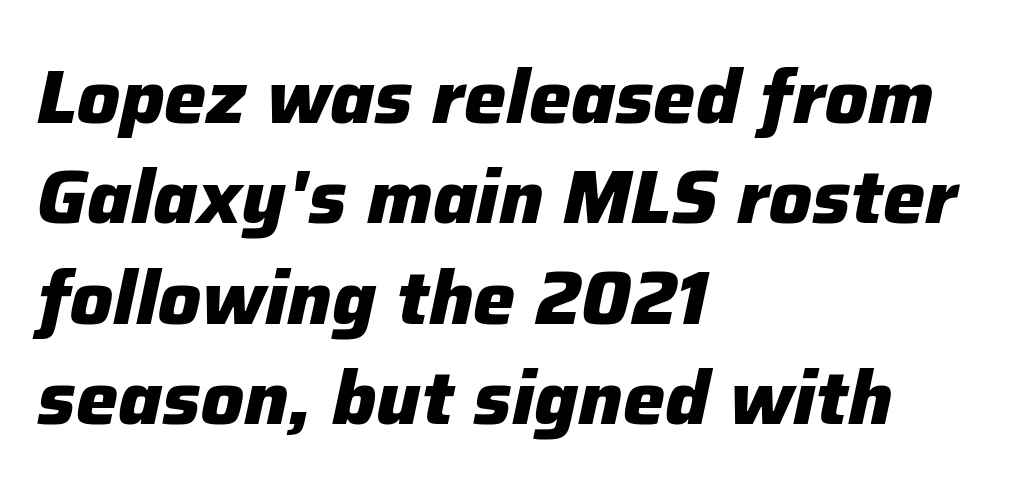
Summary of vertical rhythm: regular, with standard interline spacing. These lines are rendered in a variable-pitch font. The area under the type is left untouched. The horizontal fit of the characters is conventional and even. Emphasis-style slanted type is in use.
